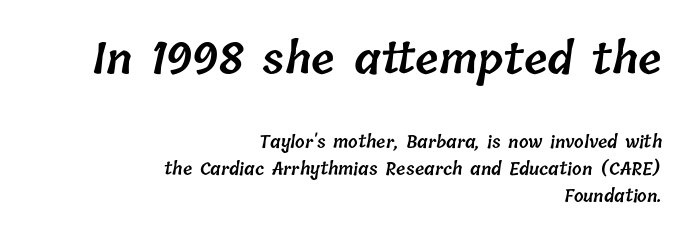
{"bold": "semi", "weight": "semibold", "width": "normal", "stroke_contrast": "low", "x_height": "medium", "monospaced": "no", "underline": "no", "align": "right", "line_spacing": "normal", "line_spacing_ratio": 1.61, "letter_spacing": "normal", "letter_spacing_em": 0.0, "larger_block": "first", "size_ratio": 2.53, "glyph_px": 43}
